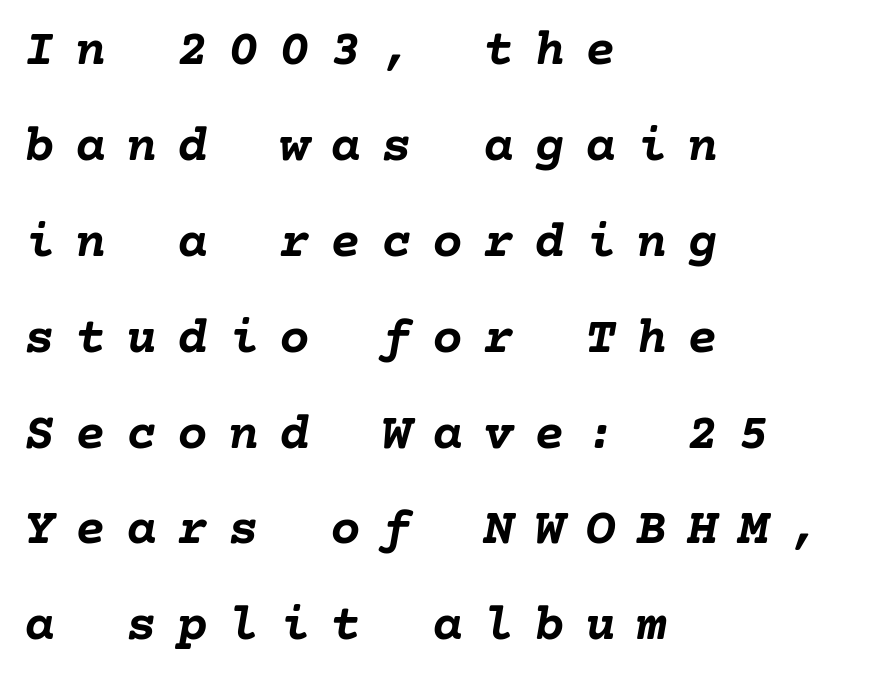
These lines have a slow, spaced-out rhythm from letter to letter. The letters are slanted; this is an italic face. This rendering features lettering with no underline. Leftover space on each line is placed entirely after the last word. This is heavy type, rendered in bold.
